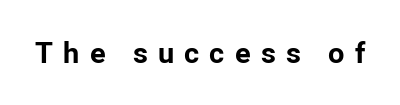
The image shows 29 px bold sans-serif type, upright; set unusually wide letter spacing (+0.35 em), not underlined; low stroke contrast and a medium x-height.
